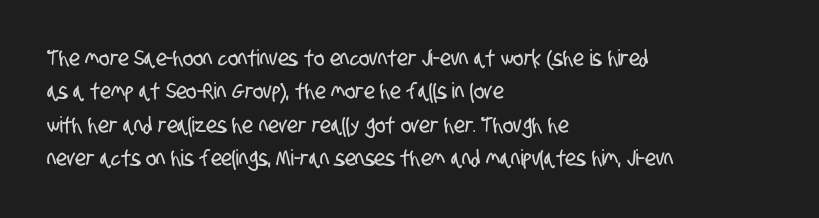
{"underline": "no", "align": "left", "line_spacing": "normal", "line_spacing_ratio": 1.52, "letter_spacing": "normal", "letter_spacing_em": 0.0, "glyph_px": 22}
